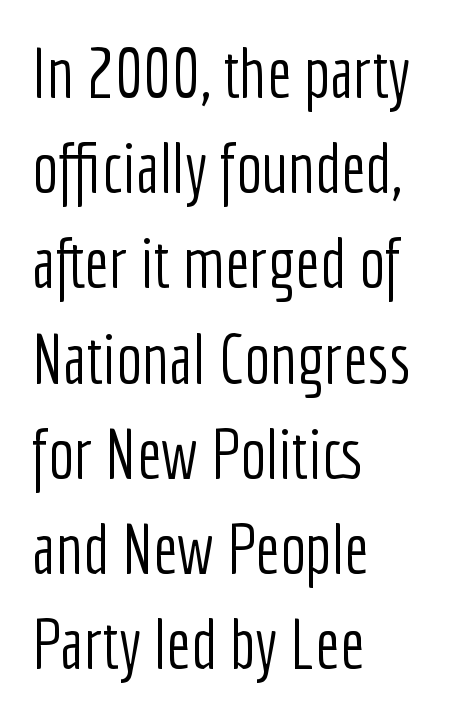
The image shows 69 px light, condensed sans-serif type, upright; set left-aligned, normal line spacing (1.38x), normal letter spacing, not underlined; low stroke contrast and a medium x-height.
